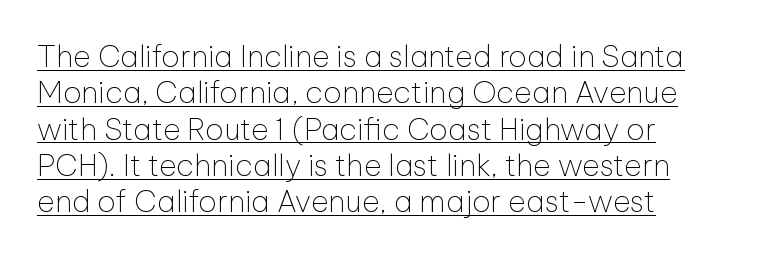
The letterforms sit at book weight or below. The text block is weighted toward the left margin, trailing off unevenly rightward. Here the designer chose a conventional face with non-uniform glyph widths. No extra tracking has been applied to these lines. The typeface chosen for these lines omits serifs. Like a heading marked for emphasis, these lines bear an underscore.
